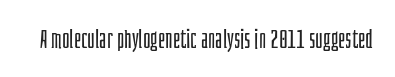
{"italic": "no", "bold": "no", "underline": "no", "letter_spacing": "normal", "letter_spacing_em": 0.0, "glyph_px": 26}
